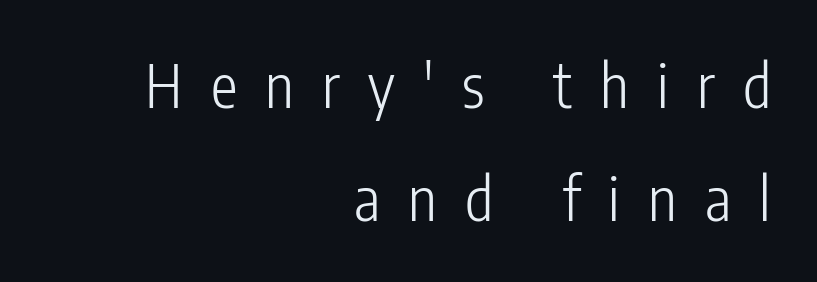
Q: Is the text bold? A: No.
Q: Is the text italic (slanted)? A: No, it is upright.
Q: Is the typeface a serif or a sans-serif typeface? A: Sans-serif.
Q: Is the text underlined? A: No.
Q: How is the paragraph aligned? A: Right-aligned.
Q: Is the spacing between letters normal or unusually wide? A: Unusually wide.
Q: Width (condensed, normal, or wide)? A: Condensed.
Q: Stroke contrast? A: Low.
Q: x-height? A: Medium.
Q: Monospaced? A: No.
